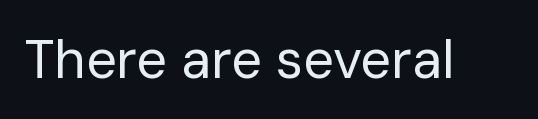
Q: Is the text bold? A: No.
Q: Is the text italic (slanted)? A: No, it is upright.
Q: Is the typeface a serif or a sans-serif typeface? A: Sans-serif.
Q: Is the text underlined? A: No.
Q: Is the spacing between letters normal or unusually wide? A: Normal.
Q: Width (condensed, normal, or wide)? A: Normal.
Q: Stroke contrast? A: Low.
Q: x-height? A: Medium.
Q: Monospaced? A: No.
